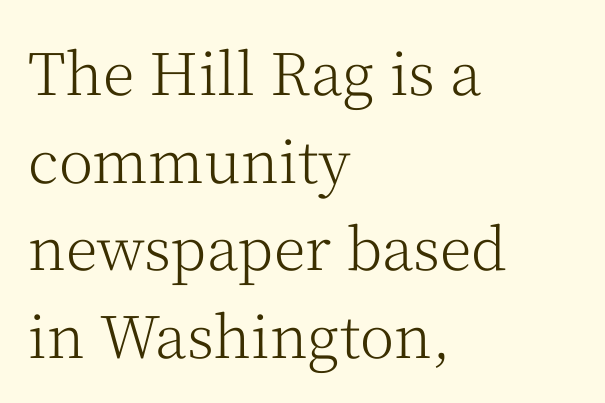
The image shows 58 px light serif type, upright; set left-aligned, normal line spacing (1.51x), normal letter spacing, not underlined; medium stroke contrast and a medium x-height.
